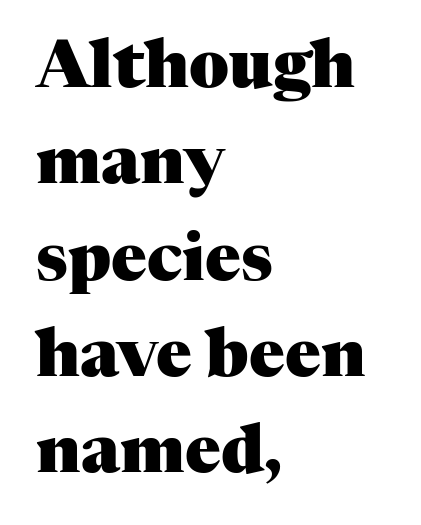
{"serif": "yes", "italic": "no", "bold": "yes", "weight": "heavy", "width": "normal", "stroke_contrast": "medium", "x_height": "medium", "monospaced": "no", "underline": "no", "align": "left", "line_spacing": "normal", "line_spacing_ratio": 1.46, "letter_spacing": "normal", "letter_spacing_em": 0.0, "glyph_px": 66}
